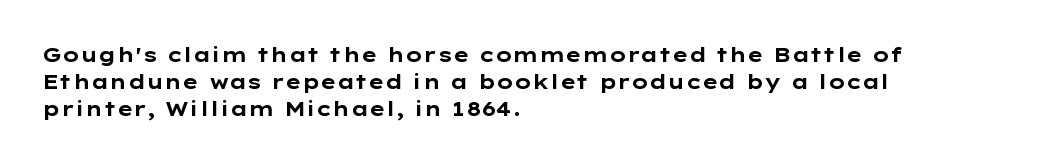
{"italic": "no", "bold": "yes", "underline": "no", "align": "left", "line_spacing": "normal", "line_spacing_ratio": 1.35, "letter_spacing": "normal", "letter_spacing_em": 0.0, "glyph_px": 20}
